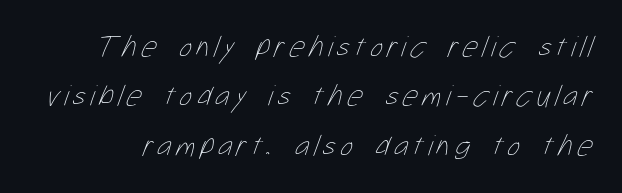
The image shows 30 px thin, condensed type; set normal line spacing (1.65x), not underlined; low stroke contrast and a medium x-height.
